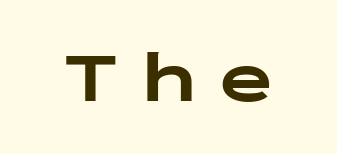
Tracking here is generous; glyphs stand well apart from one another. Check under the words: just untouched page. The lettering holds an erect, upright posture throughout. Unlike a traditional serif, this face leaves its strokes unadorned.
